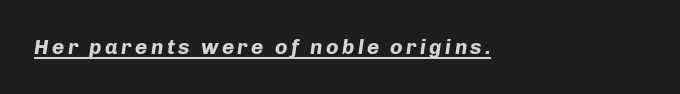
{"italic": "yes", "lean": "right", "slant_degrees": 8, "bold": "yes", "underline": "yes", "align": "left", "glyph_px": 21}
